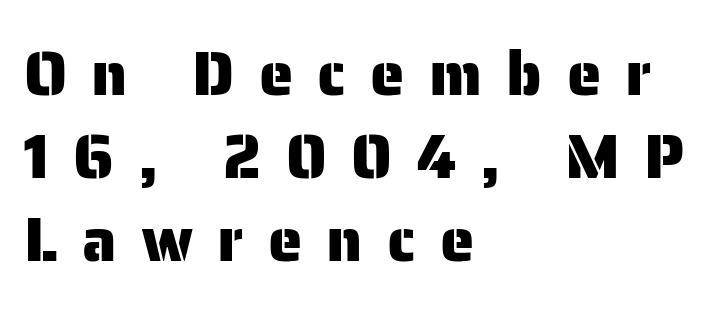
The image shows 62 px sans-serif type, upright; set left-aligned, normal line spacing (1.34x), unusually wide letter spacing (+0.39 em), not underlined; low stroke contrast and a medium x-height.
